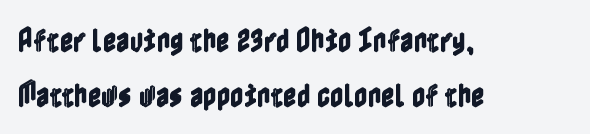
Q: Is the text italic (slanted)? A: No, it is upright.
Q: Is the text underlined? A: No.
Q: How is the paragraph aligned? A: Left-aligned.
Q: Is the spacing between letters normal or unusually wide? A: Normal.
Q: Is the spacing between lines tight, normal or loose? A: Loose.
